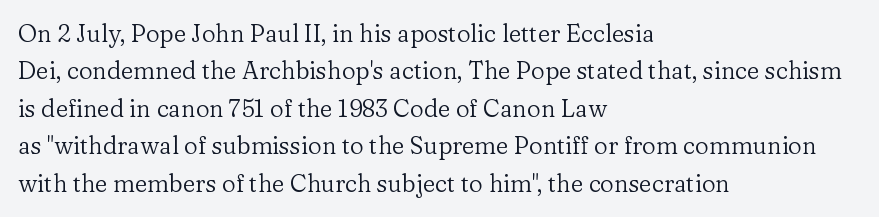
Evenly set lines give the paragraph a standard silhouette. Here the glyphs are tracked normally, forming tight word shapes. Rule under the text: the space is simply empty. Italic? Not at all — the glyphs are vertical. These glyphs show unthickened strokes, regular width or finer.
